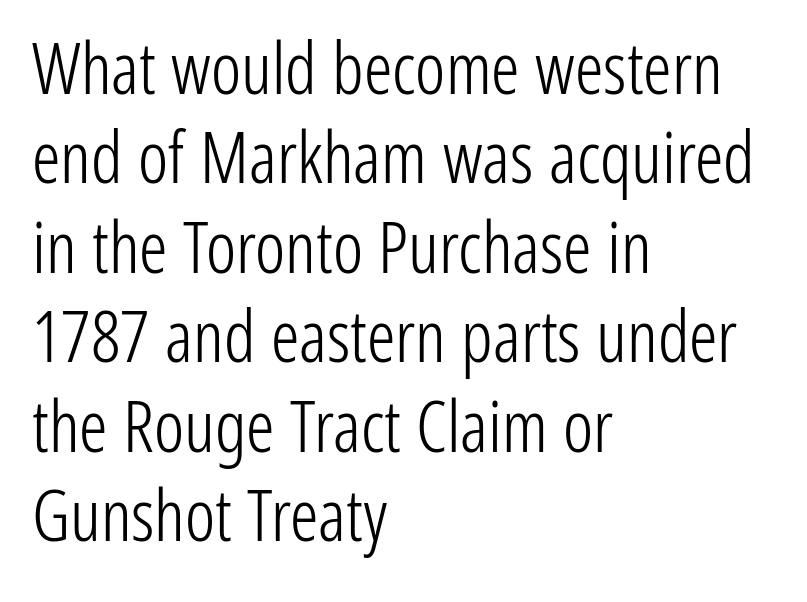
Q: Is the text bold? A: No.
Q: Is the text italic (slanted)? A: No, it is upright.
Q: Is the typeface a serif or a sans-serif typeface? A: Sans-serif.
Q: Is the text underlined? A: No.
Q: How is the paragraph aligned? A: Left-aligned.
Q: Is the spacing between letters normal or unusually wide? A: Normal.
Q: Is the spacing between lines tight, normal or loose? A: Normal.
Q: Width (condensed, normal, or wide)? A: Condensed.
Q: Stroke contrast? A: Low.
Q: x-height? A: Medium.
Q: Monospaced? A: No.
